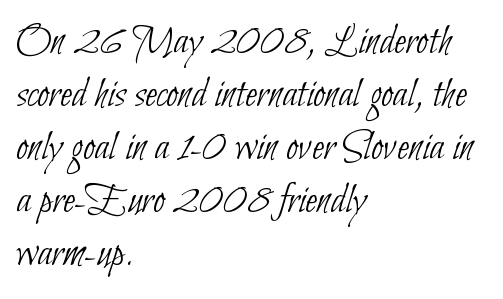
Q: Is the text bold? A: No.
Q: Is the typeface a serif or a sans-serif typeface? A: Sans-serif.
Q: Is the text underlined? A: No.
Q: How is the paragraph aligned? A: Left-aligned.
Q: Is the spacing between letters normal or unusually wide? A: Normal.
Q: Width (condensed, normal, or wide)? A: Condensed.
Q: Stroke contrast? A: Low.
Q: x-height? A: Small.
Q: Monospaced? A: No.
